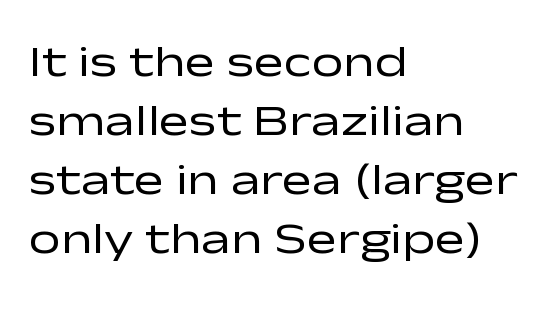
The image shows 45 px regular-weight, wide sans-serif type, upright; set left-aligned, normal line spacing (1.31x), normal letter spacing, not underlined; low stroke contrast and a medium x-height.
